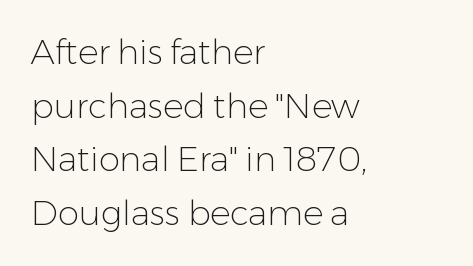
Q: Is the text bold? A: No.
Q: Is the text italic (slanted)? A: No, it is upright.
Q: Is the typeface a serif or a sans-serif typeface? A: Sans-serif.
Q: Is the text underlined? A: No.
Q: How is the paragraph aligned? A: Left-aligned.
Q: Is the spacing between letters normal or unusually wide? A: Normal.
Q: Is the spacing between lines tight, normal or loose? A: Normal.
Q: Width (condensed, normal, or wide)? A: Normal.
Q: Stroke contrast? A: Low.
Q: x-height? A: Medium.
Q: Monospaced? A: No.
